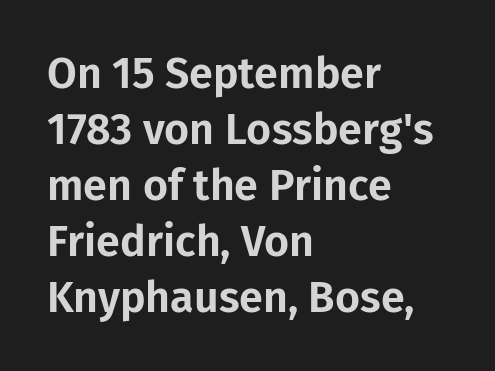
Notice how the passage keeps a crisp vertical edge on the left only. No extra tracking has been applied to these lines. Letterform terminals end flat and unadorned throughout the passage. Do the characters align in a grid? No, the font is proportional.
